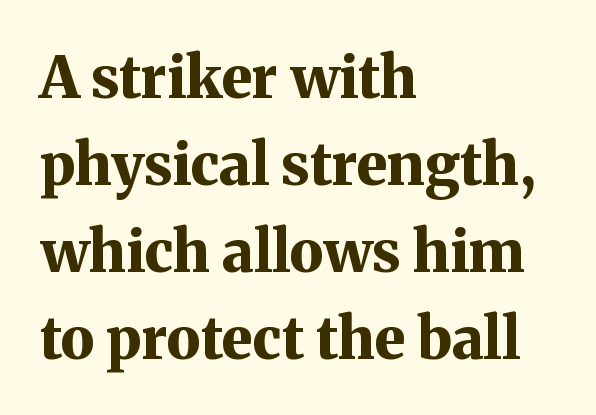
The image shows 58 px bold serif type, upright; set left-aligned, normal line spacing (1.5x), normal letter spacing, not underlined; medium stroke contrast and a medium x-height.
